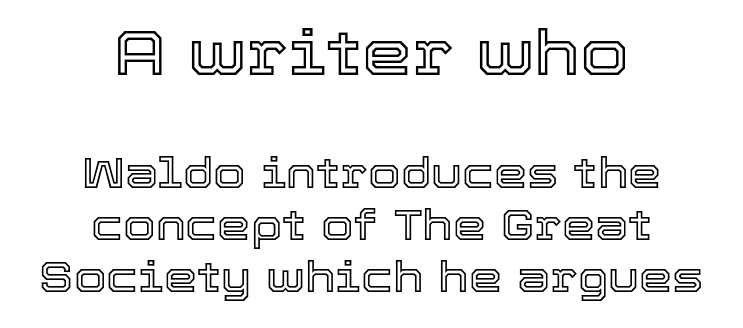
Designer's note — italics off, roman on. Caption: upper text group enlarged, lower text group reduced. Just letters on the line, the space beneath them empty. Caption: standard tracking, unaltered.
